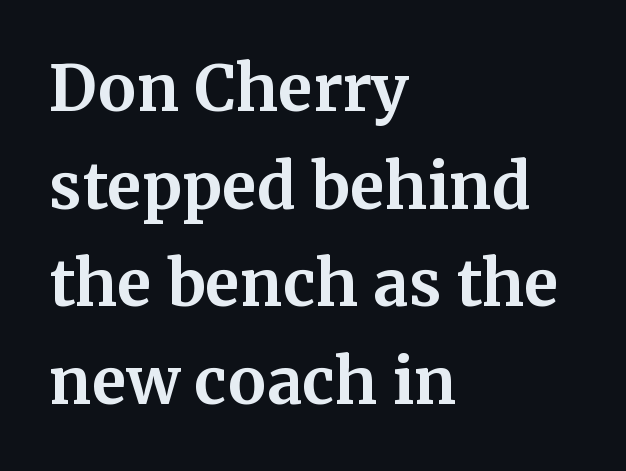
Q: Is the text bold? A: Yes.
Q: Is the text italic (slanted)? A: No, it is upright.
Q: Is the typeface a serif or a sans-serif typeface? A: Serif.
Q: Is the text underlined? A: No.
Q: How is the paragraph aligned? A: Left-aligned.
Q: Is the spacing between letters normal or unusually wide? A: Normal.
Q: Is the spacing between lines tight, normal or loose? A: Normal.
Q: Width (condensed, normal, or wide)? A: Normal.
Q: Stroke contrast? A: Medium.
Q: x-height? A: Medium.
Q: Monospaced? A: No.
